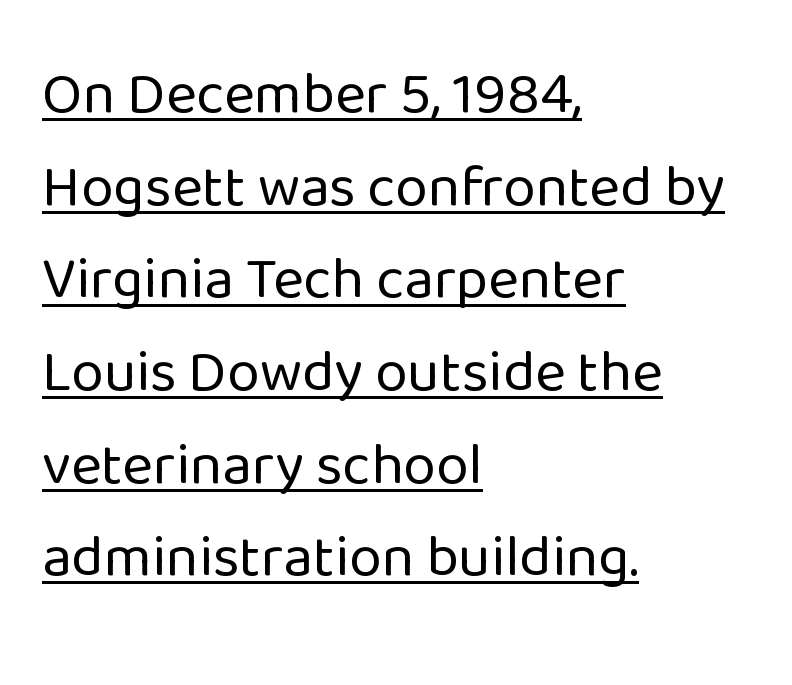
Successive baselines arrive at the customary interval. A typesetter would call this proportional, since set widths differ per character. The paragraph shown leans on its left margin. Standard letterfit; no display-style spreading of the glyphs.
